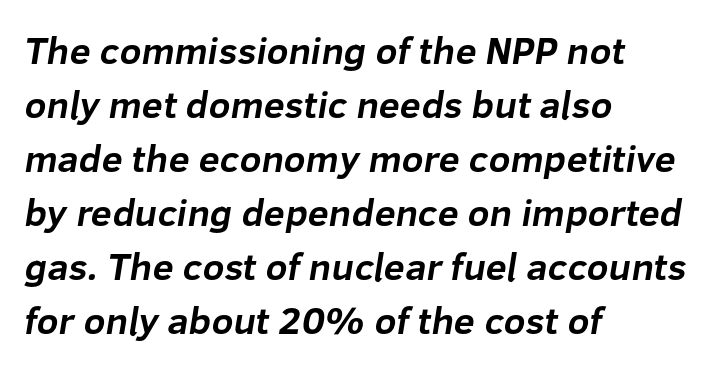
The rendering shows plain stroke endings on the letterforms — a sans-serif design. The line texture is even and compact thanks to regular tracking. I'd describe the lettering as bold — thick and assertive. Baseline-to-baseline distance is the conventional proportion of letter height. The rendering anchors every line to the left-hand side.
